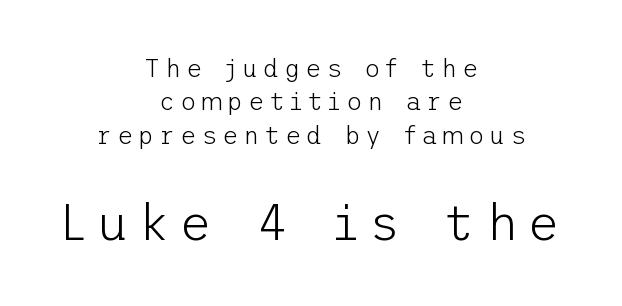
{"serif": "no", "italic": "no", "bold": "no", "weight": "light", "width": "normal", "stroke_contrast": "low", "x_height": "medium", "underline": "no", "align": "center", "line_spacing": "normal", "line_spacing_ratio": 1.34, "larger_block": "second", "size_ratio": 2.0, "glyph_px": 50}
